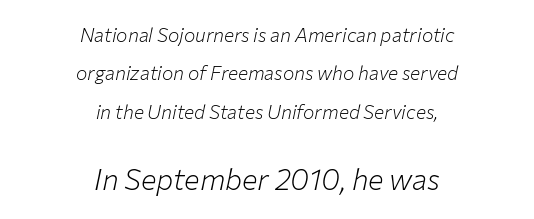
The image shows 29 px light type, italic (leaning right); set centered, loose line spacing (2.02x), normal letter spacing, not underlined; the second (bottom) block is 1.53x larger; low stroke contrast and a medium x-height.
